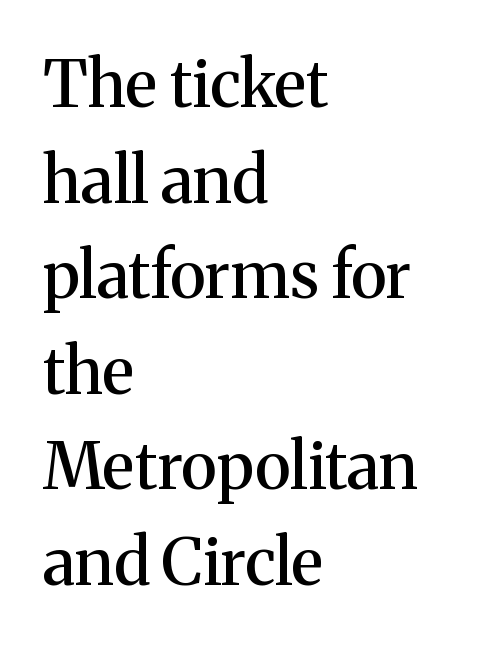
The image shows 65 px serif type, upright; set left-aligned, normal line spacing (1.47x), normal letter spacing, not underlined; medium stroke contrast and a medium x-height.
